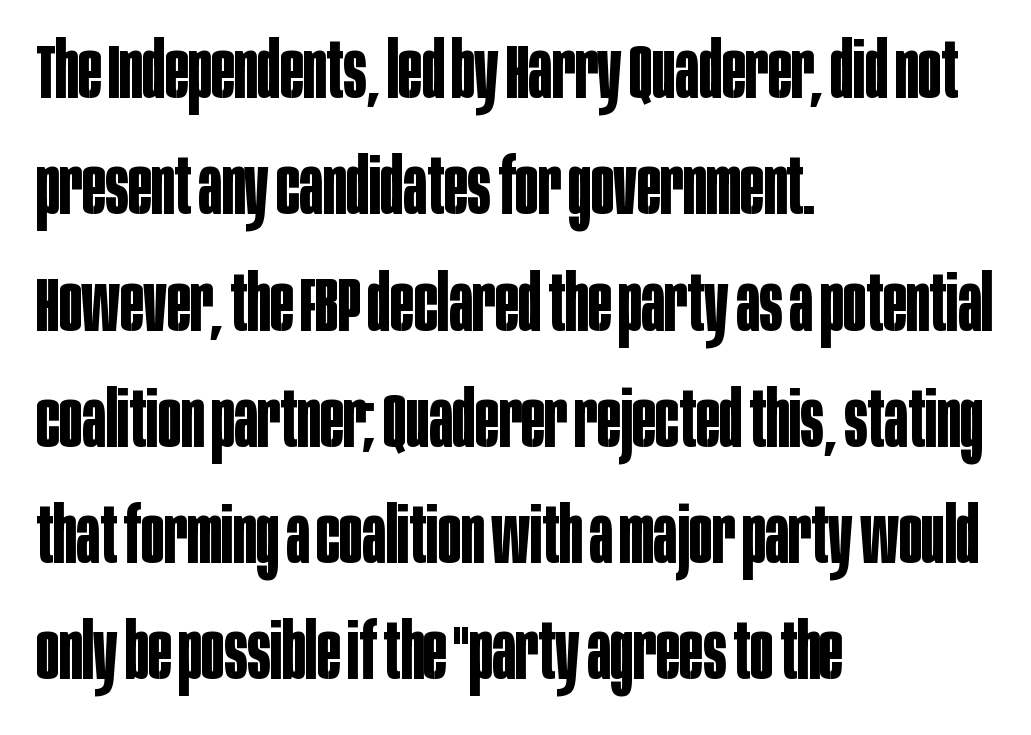
The image shows 77 px bold, condensed sans-serif type, upright; set left-aligned, normal line spacing (1.51x), normal letter spacing, not underlined; low stroke contrast and a large x-height.
